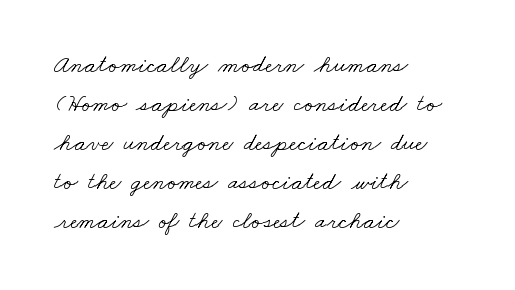
Q: Is the text bold? A: No.
Q: Is the text underlined? A: No.
Q: How is the paragraph aligned? A: Left-aligned.
Q: Is the spacing between letters normal or unusually wide? A: Normal.
Q: Is the spacing between lines tight, normal or loose? A: Normal.
